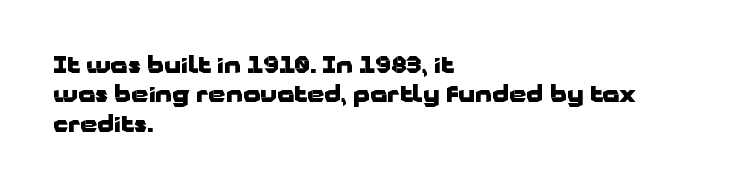
The vertical gap from one line to the next is medium. The rendering uses a bold face; every stroke is thick and dark. When letters stand straight like this, we call the style roman or upright. A typesetter would call this zero additional tracking.
